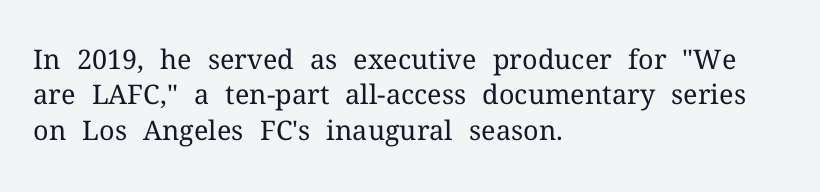
Q: Is the text bold? A: No.
Q: Is the text italic (slanted)? A: No, it is upright.
Q: Is the text underlined? A: No.
Q: How is the paragraph aligned? A: Left-aligned.
Q: Is the spacing between letters normal or unusually wide? A: Normal.
Q: Is the spacing between lines tight, normal or loose? A: Normal.
